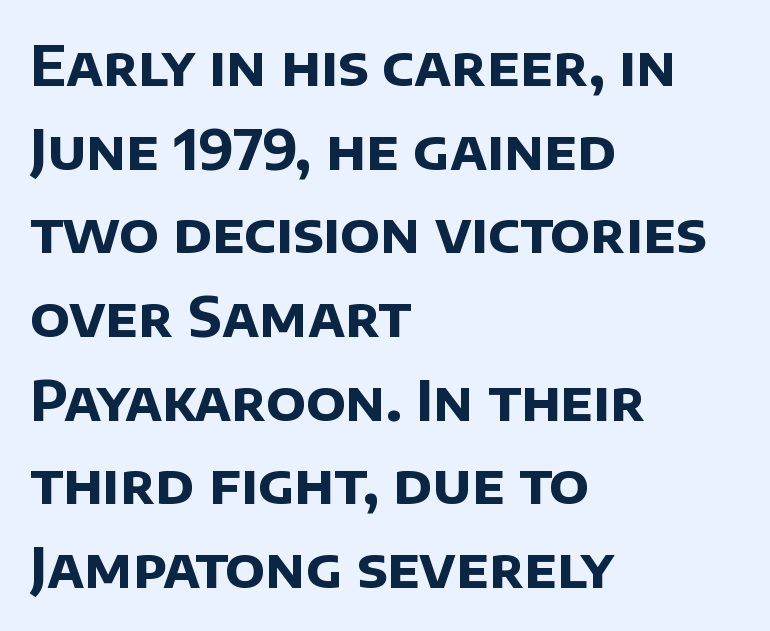
Are there feet on the stems? There aren't — it's a sans. This rendering leaves character spacing at its baseline value. Varying glyph widths throughout — classic text-font behaviour. Words float on clear page, feet unadorned.
